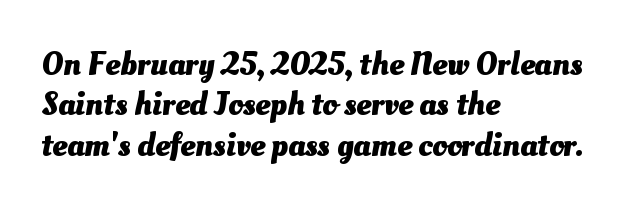
Has an underline been added? It has not. Proportional: the letters do not fall into vertical columns. The rag falls on the right side of this text block. In terms of letterspacing, this is plain default setting.
